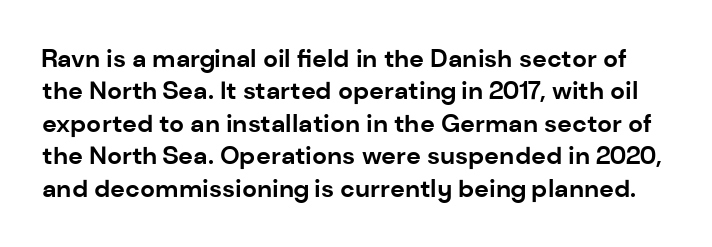
{"italic": "no", "bold": "yes", "underline": "no", "line_spacing": "normal", "line_spacing_ratio": 1.3, "letter_spacing": "normal", "letter_spacing_em": 0.0, "glyph_px": 25}
